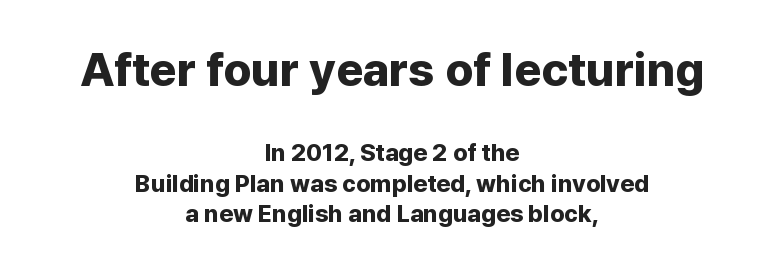
{"serif": "no", "italic": "no", "bold": "yes", "weight": "bold", "width": "normal", "stroke_contrast": "low", "x_height": "medium", "monospaced": "no", "underline": "no", "align": "center", "line_spacing": "normal", "line_spacing_ratio": 1.27, "letter_spacing": "normal", "letter_spacing_em": 0.0, "larger_block": "first", "size_ratio": 1.96, "glyph_px": 47}
